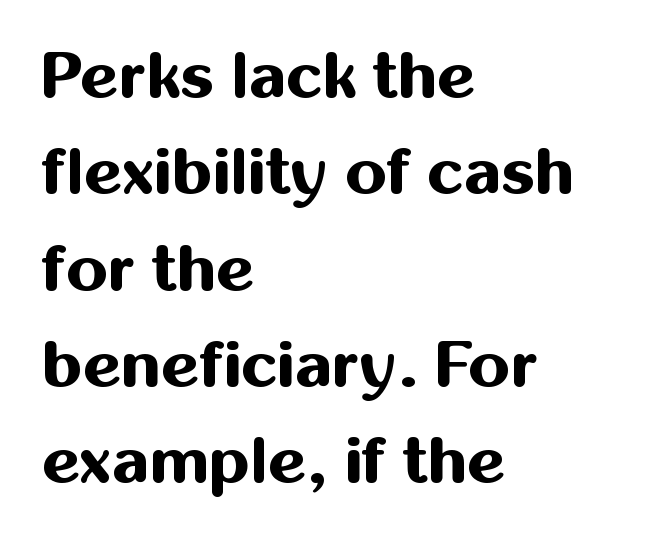
{"serif": "no", "italic": "no", "bold": "yes", "weight": "bold", "width": "normal", "stroke_contrast": "medium", "x_height": "medium", "monospaced": "no", "underline": "no", "align": "left", "line_spacing": "normal", "line_spacing_ratio": 1.46, "letter_spacing": "normal", "letter_spacing_em": 0.0, "glyph_px": 66}
